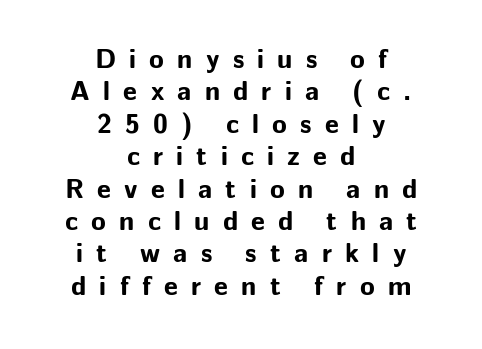
{"italic": "no", "bold": "yes", "underline": "no", "align": "center", "line_spacing_ratio": 1.2, "letter_spacing": "wide", "letter_spacing_em": 0.49, "glyph_px": 27}
